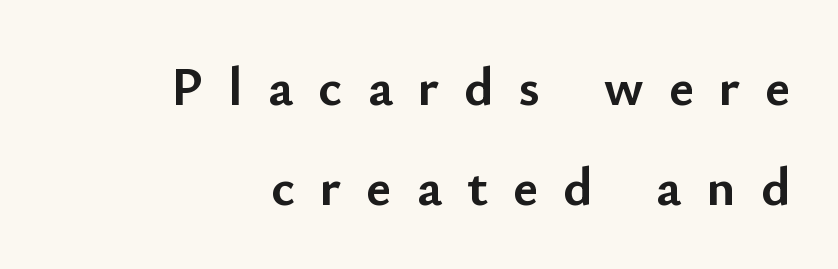
On the weight axis this lands at bold, roughly 700. Casual observation: everything's shoved over to the right. Type without underlining. The passage shown has open, widely tracked lettering throughout. The letters carry no serifs — their stems end cleanly without finishing strokes.
